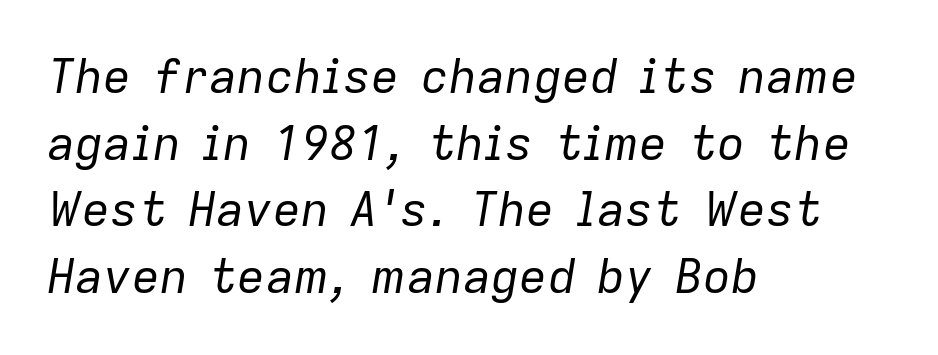
Q: Is the text bold? A: No.
Q: Is the text italic (slanted)? A: Yes, it leans right by about 9 degrees.
Q: Is the text underlined? A: No.
Q: How is the paragraph aligned? A: Left-aligned.
Q: Is the spacing between letters normal or unusually wide? A: Normal.
Q: Is the spacing between lines tight, normal or loose? A: Normal.
Q: Width (condensed, normal, or wide)? A: Normal.
Q: Stroke contrast? A: Low.
Q: x-height? A: Medium.
Q: Monospaced? A: No.
